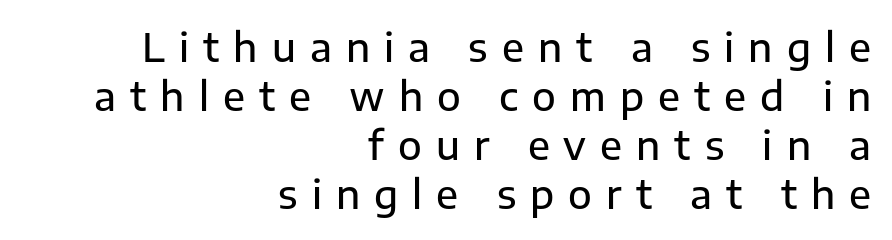
The string is rendered with underlining switched off. Whoever set this chose a conventional vertical rhythm. The type family on display is of the sans-serif kind. Do the letters lean? They stand straight.
